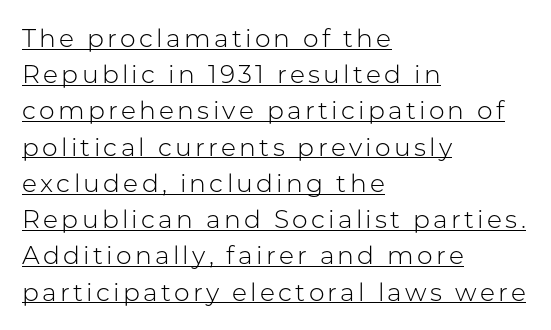
These glyphs show unthickened strokes, regular width or finer. Underlined type. One glance says typical: line gaps are just what's usual. Layout note: lines flush left. The letters stand upright; this is a roman face.
